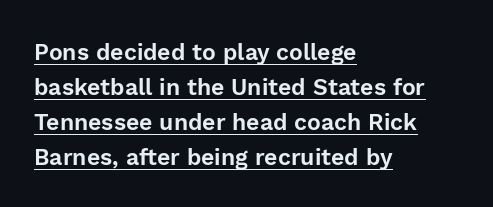
Q: Is the text italic (slanted)? A: No, it is upright.
Q: Is the text underlined? A: Yes.
Q: How is the paragraph aligned? A: Left-aligned.
Q: Is the spacing between letters normal or unusually wide? A: Normal.
Q: Is the spacing between lines tight, normal or loose? A: Normal.
